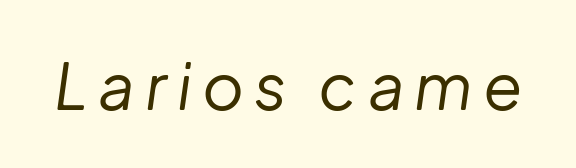
Q: Is the text bold? A: No.
Q: Is the text italic (slanted)? A: Yes, it leans right by about 8 degrees.
Q: Is the text underlined? A: No.
Q: Width (condensed, normal, or wide)? A: Normal.
Q: Stroke contrast? A: Low.
Q: x-height? A: Medium.
Q: Monospaced? A: No.
